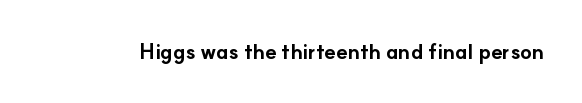
{"italic": "no", "bold": "yes", "underline": "no", "letter_spacing": "normal", "letter_spacing_em": 0.0, "glyph_px": 21}
